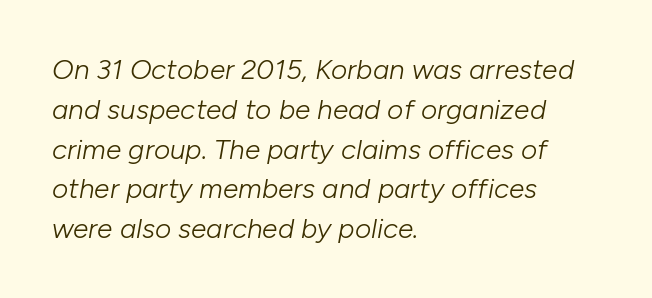
Q: Is the text bold? A: No.
Q: Is the text italic (slanted)? A: Yes, it leans right by about 10 degrees.
Q: Is the text underlined? A: No.
Q: How is the paragraph aligned? A: Left-aligned.
Q: Is the spacing between letters normal or unusually wide? A: Normal.
Q: Is the spacing between lines tight, normal or loose? A: Normal.
Q: Width (condensed, normal, or wide)? A: Normal.
Q: Stroke contrast? A: Low.
Q: x-height? A: Medium.
Q: Monospaced? A: No.
